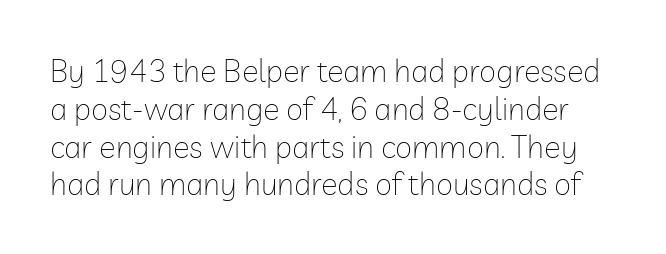
Q: Is the text bold? A: No.
Q: Is the text italic (slanted)? A: No, it is upright.
Q: Is the typeface a serif or a sans-serif typeface? A: Sans-serif.
Q: Is the text underlined? A: No.
Q: Is the spacing between letters normal or unusually wide? A: Normal.
Q: Width (condensed, normal, or wide)? A: Normal.
Q: Stroke contrast? A: Low.
Q: x-height? A: Medium.
Q: Monospaced? A: No.
